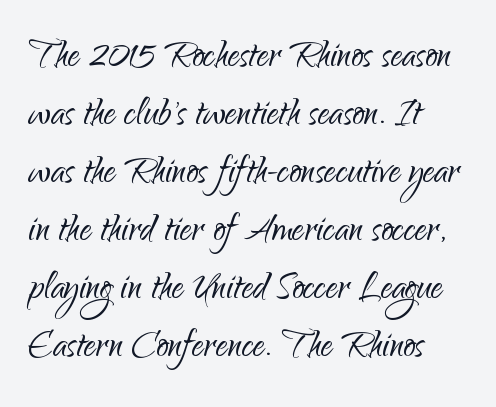
{"serif": "no", "bold": "no", "weight": "light", "width": "normal", "stroke_contrast": "low", "x_height": "small", "monospaced": "no", "underline": "no", "align": "left", "line_spacing_ratio": 1.21, "letter_spacing": "normal", "letter_spacing_em": 0.0, "glyph_px": 48}
